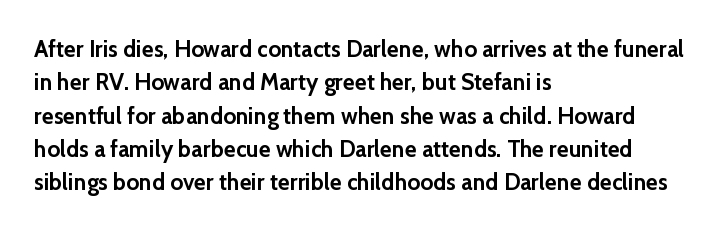
The image shows 23 px bold type, upright; set left-aligned, normal line spacing (1.45x), normal letter spacing, not underlined.
